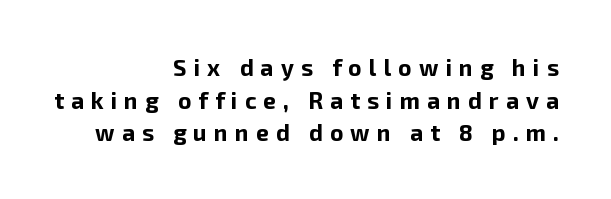
Its strokes are broad and dark, the hallmark of bold type. The space directly below the letters is spotless. Alignment: flush right. A normal amount of white space separates one row of letters from the next.
